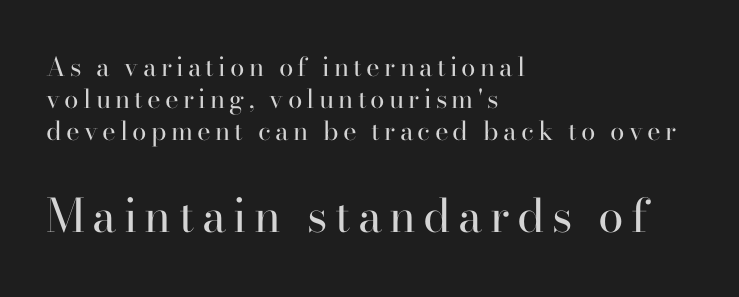
{"serif": "yes", "italic": "no", "bold": "no", "weight": "regular", "width": "normal", "stroke_contrast": "high", "x_height": "small", "monospaced": "no", "underline": "no", "align": "left", "line_spacing_ratio": 1.24, "larger_block": "second", "size_ratio": 1.77, "glyph_px": 46}
